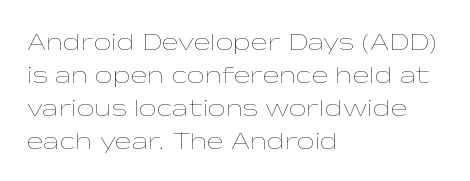
The setting favours the left margin, as ordinary paragraphs usually do. The letters stand upright; this is a roman face. Does the leading feel generous? No, just average. The passage shown has conventional tracking throughout. Each stroke keeps to a modest, everyday thickness or less.
